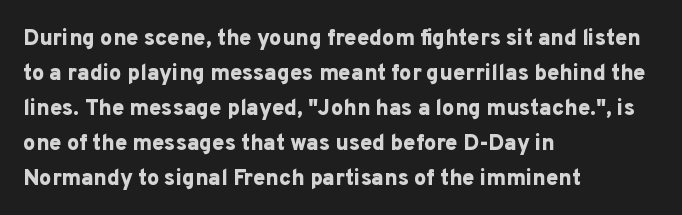
{"italic": "no", "bold": "yes", "underline": "no", "align": "left", "line_spacing": "normal", "line_spacing_ratio": 1.59, "letter_spacing": "normal", "letter_spacing_em": 0.0, "glyph_px": 22}
